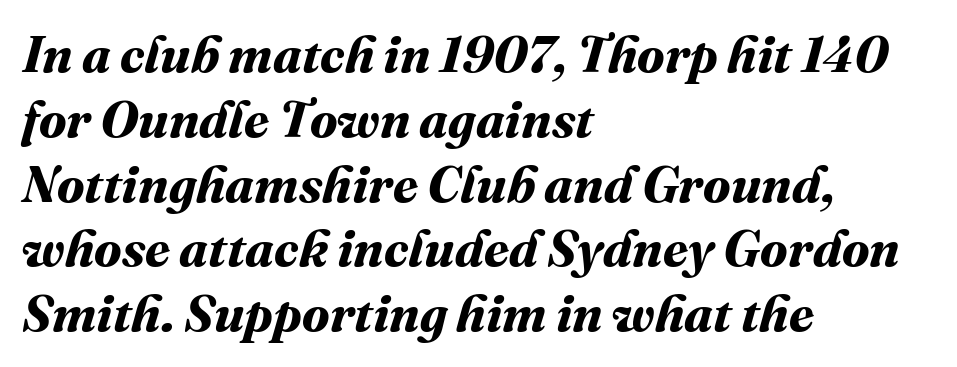
The image shows 51 px bold type; set left-aligned, normal line spacing (1.27x), normal letter spacing, not underlined; medium stroke contrast and a medium x-height.
